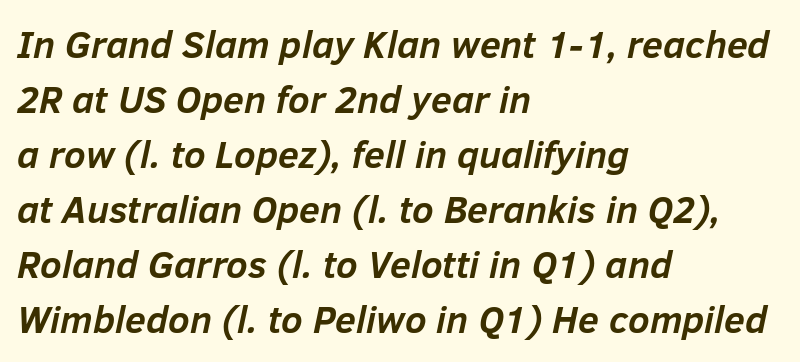
{"italic": "yes", "lean": "right", "slant_degrees": 12, "bold": "yes", "weight": "semibold", "width": "normal", "stroke_contrast": "low", "x_height": "medium", "monospaced": "no", "underline": "no", "align": "left", "line_spacing": "normal", "line_spacing_ratio": 1.45, "letter_spacing": "normal", "letter_spacing_em": 0.0, "glyph_px": 38}
